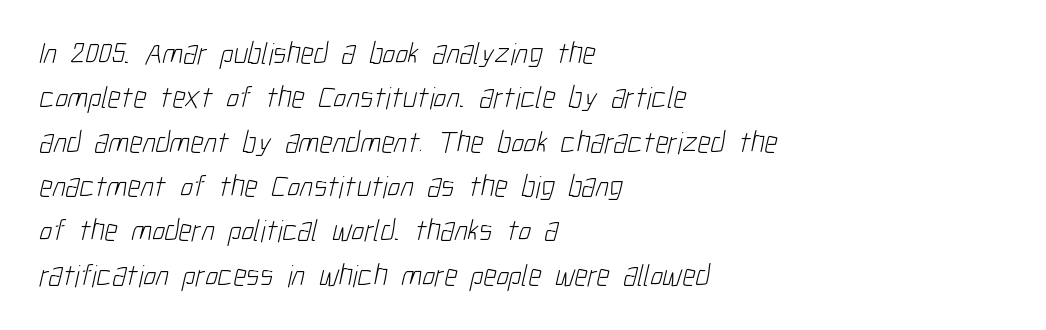
Q: Is the text bold? A: No.
Q: Is the typeface a serif or a sans-serif typeface? A: Sans-serif.
Q: Is the text underlined? A: No.
Q: How is the paragraph aligned? A: Left-aligned.
Q: Is the spacing between letters normal or unusually wide? A: Normal.
Q: Is the spacing between lines tight, normal or loose? A: Normal.
Q: Width (condensed, normal, or wide)? A: Condensed.
Q: Stroke contrast? A: Low.
Q: x-height? A: Medium.
Q: Monospaced? A: No.
